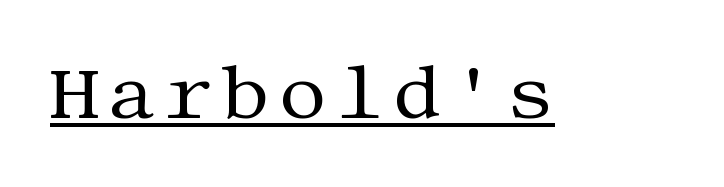
The image shows 76 px regular-weight serif type, upright; set underlined; medium stroke contrast and a large x-height.
